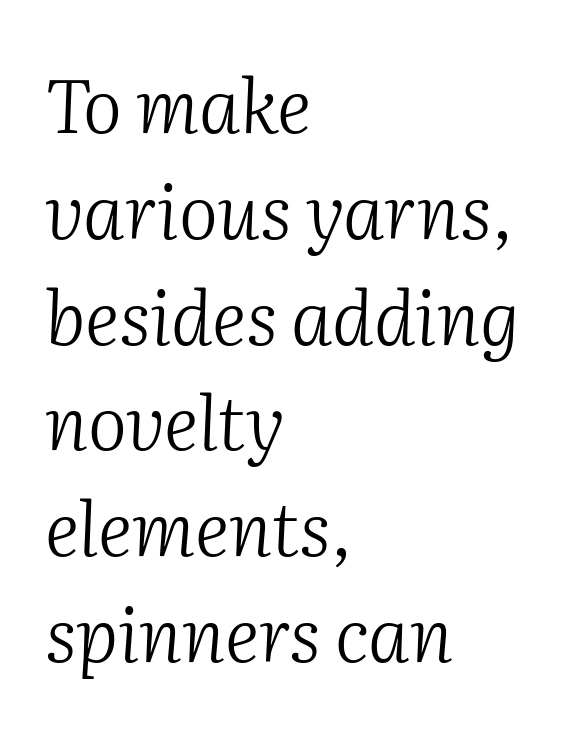
Q: Is the text bold? A: No.
Q: Is the text italic (slanted)? A: Yes, it leans right by about 2 degrees.
Q: Is the typeface a serif or a sans-serif typeface? A: Serif.
Q: Is the text underlined? A: No.
Q: How is the paragraph aligned? A: Left-aligned.
Q: Is the spacing between letters normal or unusually wide? A: Normal.
Q: Is the spacing between lines tight, normal or loose? A: Normal.
Q: Width (condensed, normal, or wide)? A: Normal.
Q: Stroke contrast? A: Medium.
Q: x-height? A: Medium.
Q: Monospaced? A: No.
